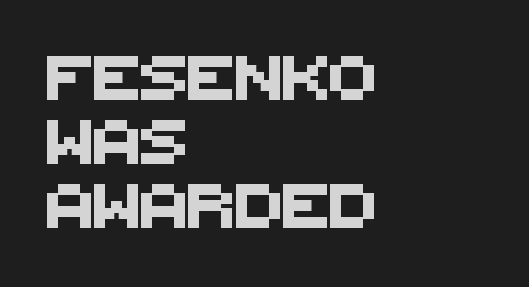
{"serif": "no", "width": "normal", "stroke_contrast": "medium", "x_height": "large", "monospaced": "no", "underline": "no", "align": "left", "line_spacing": "normal", "line_spacing_ratio": 1.46, "letter_spacing": "normal", "letter_spacing_em": 0.0, "glyph_px": 44}
